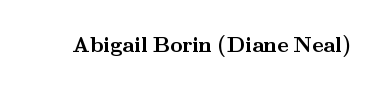
Q: Is the text bold? A: Yes.
Q: Is the text italic (slanted)? A: No, it is upright.
Q: Is the text underlined? A: No.
Q: Is the spacing between letters normal or unusually wide? A: Normal.
